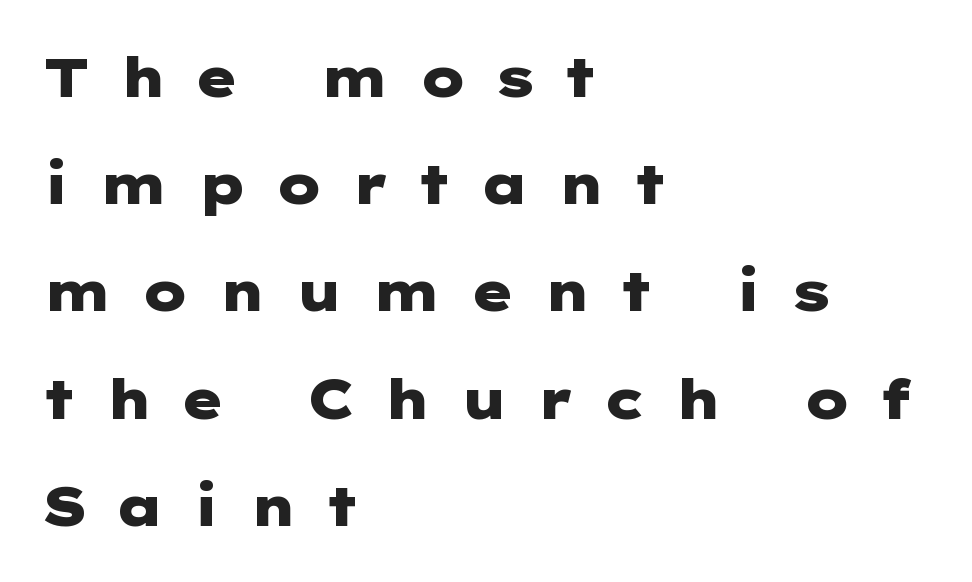
{"serif": "no", "italic": "no", "bold": "yes", "weight": "heavy", "width": "wide", "stroke_contrast": "low", "x_height": "medium", "underline": "no", "align": "left", "line_spacing": "loose", "line_spacing_ratio": 1.95, "letter_spacing": "wide", "letter_spacing_em": 0.49, "glyph_px": 55}
